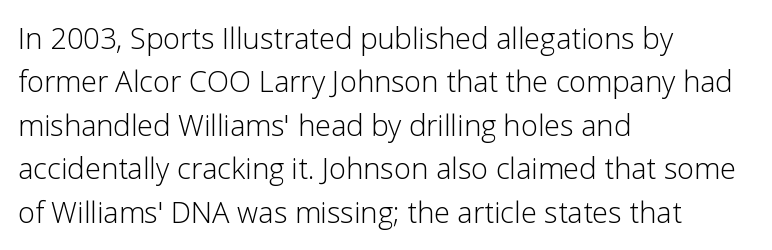
The image shows 29 px light sans-serif type, upright; set left-aligned, normal line spacing (1.5x), normal letter spacing, not underlined; low stroke contrast and a medium x-height.
